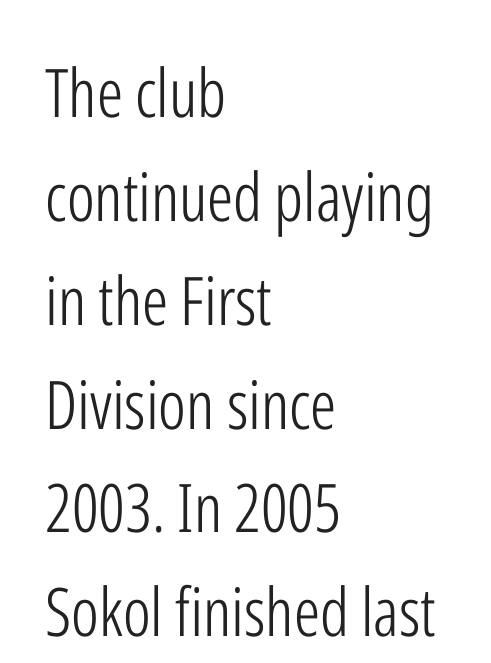
Horizontal alignment here is leftward, the default for most running prose. The passage shown is not underscored anywhere. Does the lettering tilt? It doesn't — this is upright. Proportional: the letters do not fall into vertical columns.
